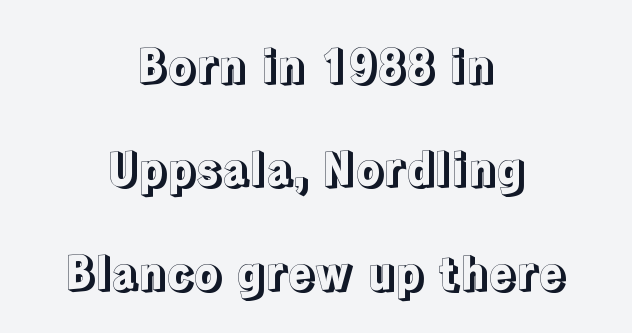
The image shows 45 px text type, upright; set centered, loose line spacing (2.3x), normal letter spacing, not underlined; a medium x-height.
